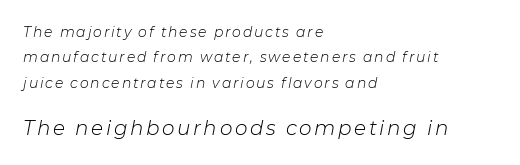
Q: Is the text bold? A: No.
Q: Is the text italic (slanted)? A: Yes, it leans right by about 11 degrees.
Q: Is the text underlined? A: No.
Q: How is the paragraph aligned? A: Left-aligned.
Q: Which block of text is set in a larger size, the first (top) or the second (bottom)? A: The second (bottom) one.
